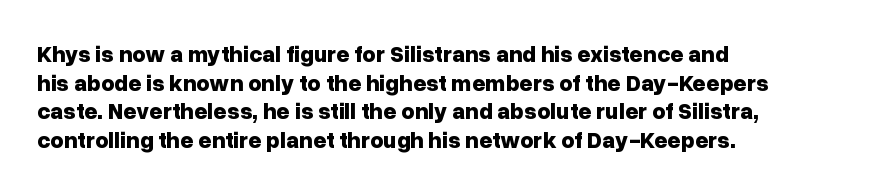
Q: Is the text bold? A: Yes.
Q: Is the text italic (slanted)? A: No, it is upright.
Q: Is the text underlined? A: No.
Q: How is the paragraph aligned? A: Left-aligned.
Q: Is the spacing between letters normal or unusually wide? A: Normal.
Q: Is the spacing between lines tight, normal or loose? A: Normal.
